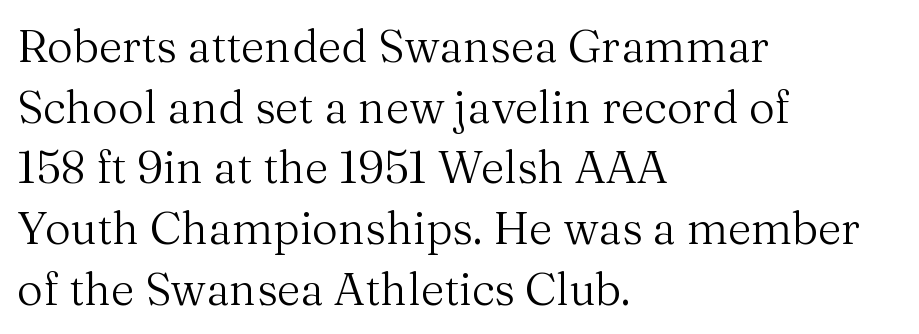
Q: Is the text bold? A: No.
Q: Is the text italic (slanted)? A: No, it is upright.
Q: Is the typeface a serif or a sans-serif typeface? A: Serif.
Q: Is the text underlined? A: No.
Q: How is the paragraph aligned? A: Left-aligned.
Q: Is the spacing between letters normal or unusually wide? A: Normal.
Q: Is the spacing between lines tight, normal or loose? A: Normal.
Q: Width (condensed, normal, or wide)? A: Normal.
Q: Stroke contrast? A: Medium.
Q: x-height? A: Medium.
Q: Monospaced? A: No.
